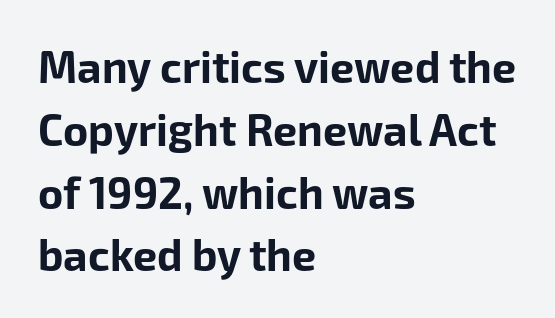
The image shows 43 px bold sans-serif type, upright; set left-aligned, normal line spacing (1.46x), normal letter spacing, not underlined; low stroke contrast and a medium x-height.
